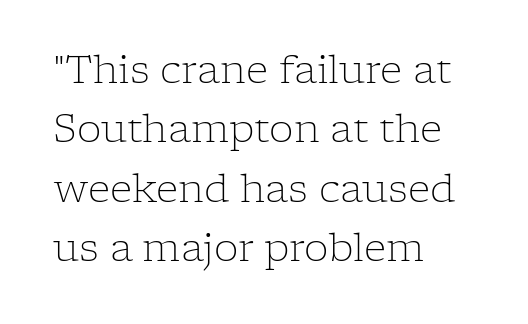
The image shows 39 px light serif type, upright; set left-aligned, normal line spacing (1.52x), normal letter spacing, not underlined; low stroke contrast and a medium x-height.
